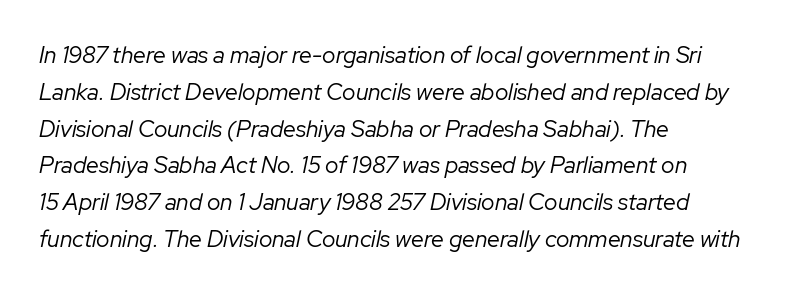
The image shows 23 px text type, italic (leaning right); set left-aligned, normal line spacing (1.6x), normal letter spacing, not underlined.
